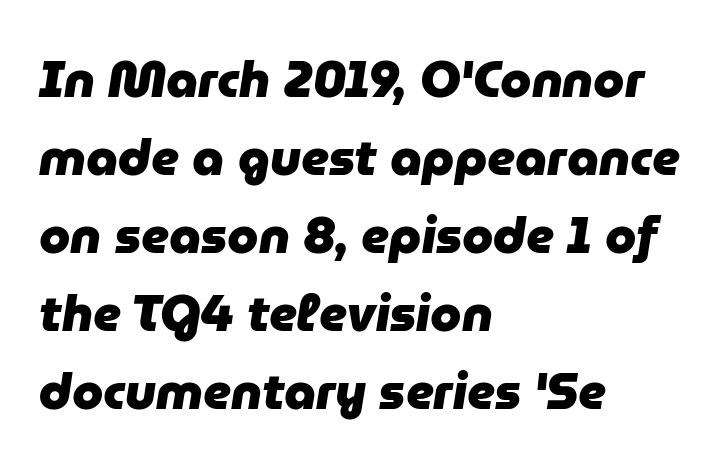
Check under the words: just untouched page. The gaps between neighbouring characters are ordinary and unremarkable. This sample uses an oblique cut, with every glyph tilted off the vertical. The letters advance in unequal steps, a hallmark of proportional type.
